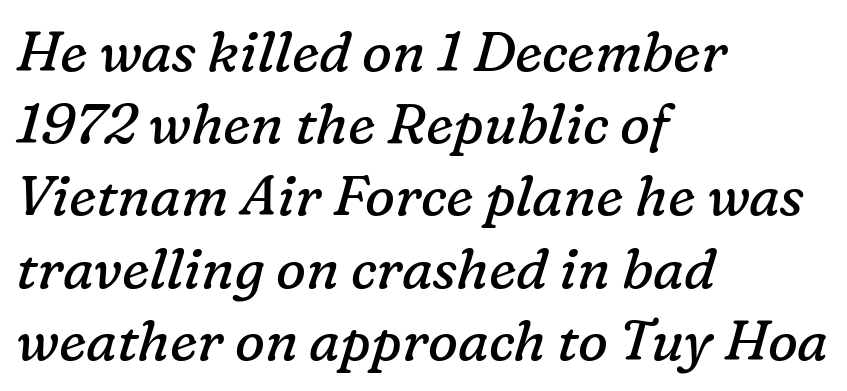
{"serif": "yes", "italic": "yes", "lean": "right", "slant_degrees": 16, "bold": "no", "weight": "regular", "width": "normal", "stroke_contrast": "low", "x_height": "medium", "monospaced": "no", "underline": "no", "align": "left", "line_spacing": "normal", "line_spacing_ratio": 1.29, "letter_spacing": "normal", "letter_spacing_em": 0.0, "glyph_px": 56}
